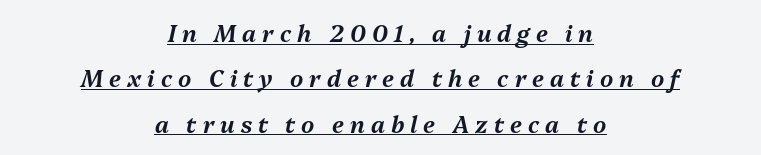
The image shows 23 px text type, italic (leaning right); set centered, loose line spacing (1.97x), unusually wide letter spacing (+0.26 em), underlined.
